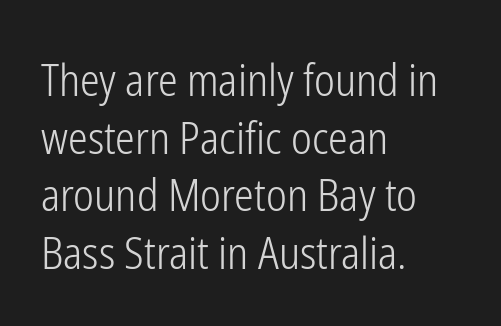
Q: Is the text bold? A: No.
Q: Is the text italic (slanted)? A: No, it is upright.
Q: Is the typeface a serif or a sans-serif typeface? A: Sans-serif.
Q: Is the text underlined? A: No.
Q: How is the paragraph aligned? A: Left-aligned.
Q: Is the spacing between letters normal or unusually wide? A: Normal.
Q: Is the spacing between lines tight, normal or loose? A: Normal.
Q: Width (condensed, normal, or wide)? A: Condensed.
Q: Stroke contrast? A: Low.
Q: x-height? A: Medium.
Q: Monospaced? A: No.
